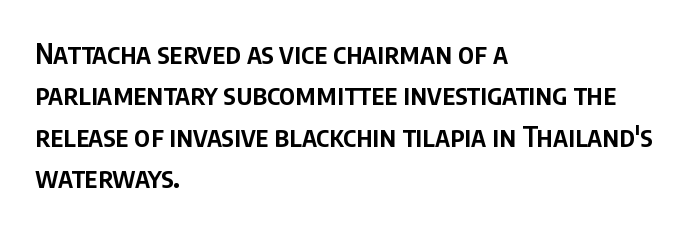
Q: Is the text bold? A: Semi-bold.
Q: Is the text italic (slanted)? A: No, it is upright.
Q: Is the typeface a serif or a sans-serif typeface? A: Sans-serif.
Q: Is the text underlined? A: No.
Q: How is the paragraph aligned? A: Left-aligned.
Q: Is the spacing between letters normal or unusually wide? A: Normal.
Q: Is the spacing between lines tight, normal or loose? A: Normal.
Q: Width (condensed, normal, or wide)? A: Condensed.
Q: Stroke contrast? A: Low.
Q: x-height? A: Large.
Q: Monospaced? A: No.
